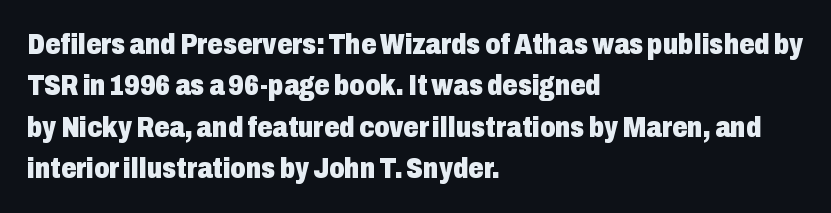
The image shows 30 px heavy, condensed sans-serif type, upright; set left-aligned, normal line spacing (1.38x), normal letter spacing, not underlined; low stroke contrast and a medium x-height.
